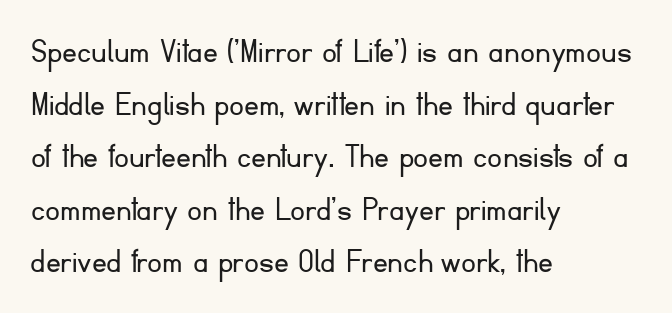
Q: Is the text bold? A: No.
Q: Is the text italic (slanted)? A: No, it is upright.
Q: Is the typeface a serif or a sans-serif typeface? A: Sans-serif.
Q: Is the text underlined? A: No.
Q: How is the paragraph aligned? A: Left-aligned.
Q: Is the spacing between letters normal or unusually wide? A: Normal.
Q: Is the spacing between lines tight, normal or loose? A: Normal.
Q: Width (condensed, normal, or wide)? A: Normal.
Q: Stroke contrast? A: Low.
Q: x-height? A: Small.
Q: Monospaced? A: No.
